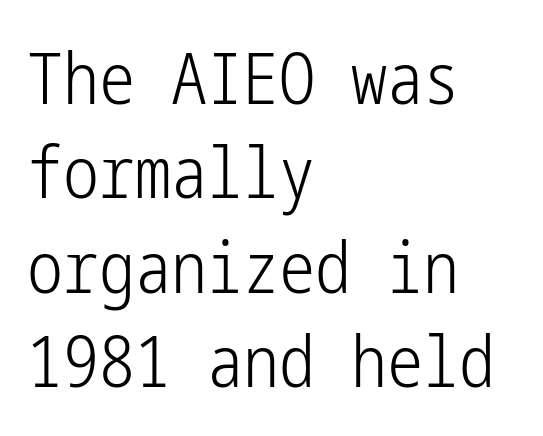
{"serif": "no", "italic": "no", "bold": "no", "weight": "light", "width": "condensed", "stroke_contrast": "low", "x_height": "medium", "underline": "no", "align": "left", "line_spacing": "normal", "line_spacing_ratio": 1.31, "letter_spacing": "normal", "letter_spacing_em": 0.0, "glyph_px": 72}
